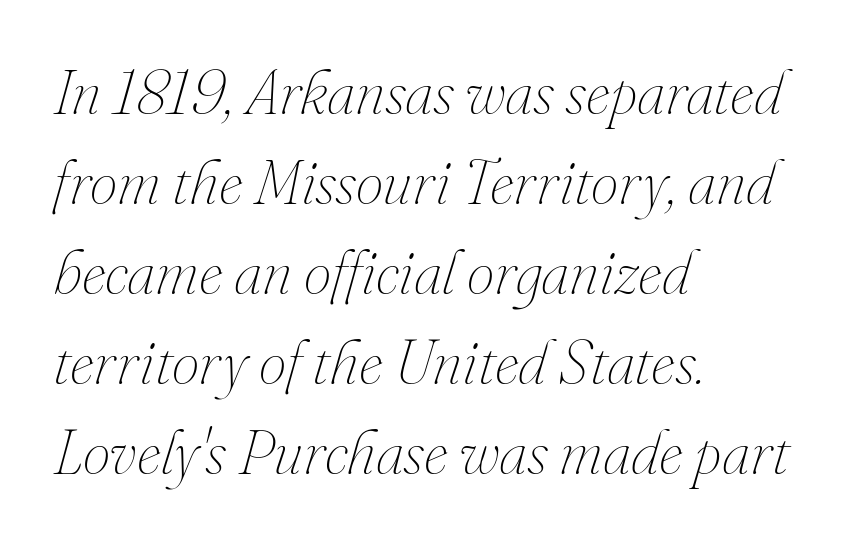
Each row of text sits above clean, open space. The weight would be labelled regular, book, light, or lighter still. The letters advance in unequal steps, a hallmark of proportional type. Baseline-to-baseline distance is the conventional proportion of letter height. Notice how the passage keeps a crisp vertical edge on the left only. Characters are canted at an angle relative to the baseline's perpendicular.
